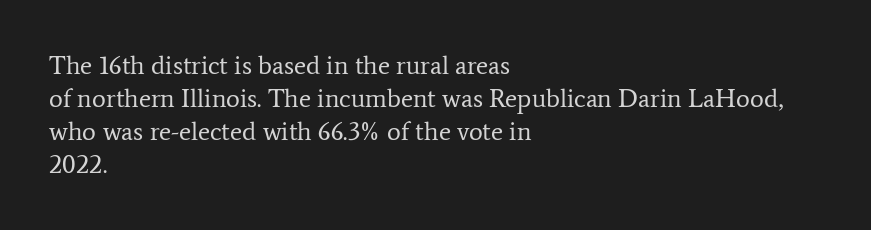
When letters stand straight like this, we call the style roman or upright. These lines sit exactly where default settings would place them. Students, note that the glyphs here touch the page at normal intervals. The passage shown is not bold in any degree. In CSS terms this would be text-align: left. Underlining? Definitely not there.
